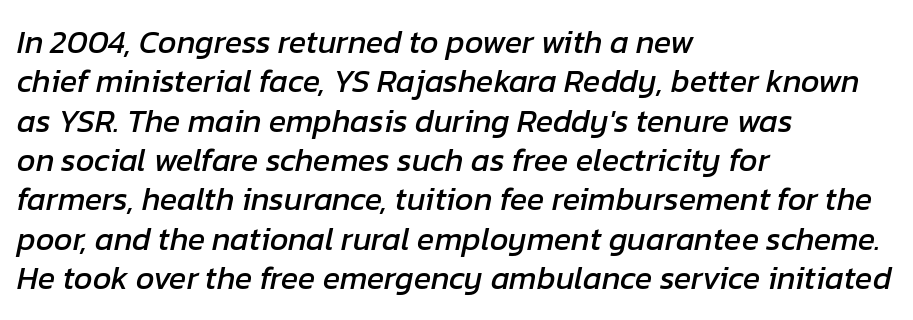
Q: Is the text italic (slanted)? A: Yes, it leans right by about 12 degrees.
Q: Is the text underlined? A: No.
Q: How is the paragraph aligned? A: Left-aligned.
Q: Is the spacing between letters normal or unusually wide? A: Normal.
Q: Width (condensed, normal, or wide)? A: Normal.
Q: Stroke contrast? A: Low.
Q: x-height? A: Medium.
Q: Monospaced? A: No.
